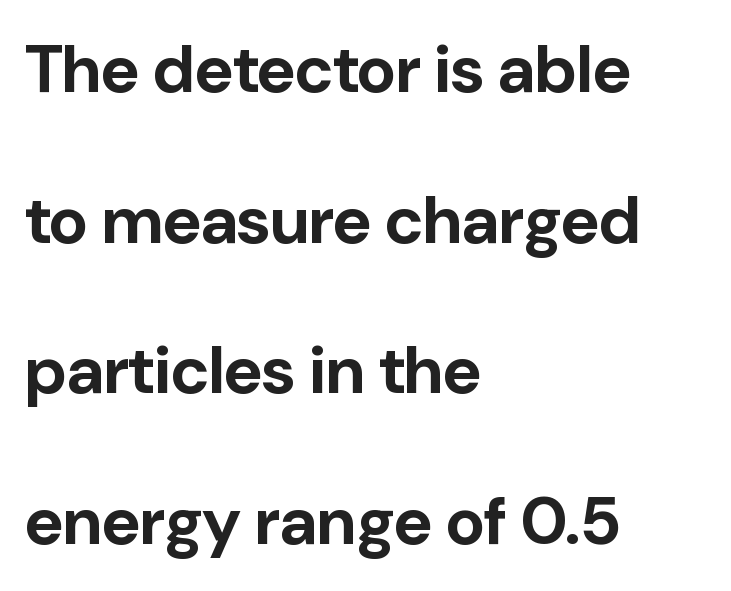
{"serif": "no", "italic": "no", "bold": "yes", "weight": "bold", "width": "normal", "stroke_contrast": "low", "x_height": "medium", "monospaced": "no", "underline": "no", "align": "left", "line_spacing": "loose", "line_spacing_ratio": 2.25, "letter_spacing": "normal", "letter_spacing_em": 0.0, "glyph_px": 67}
